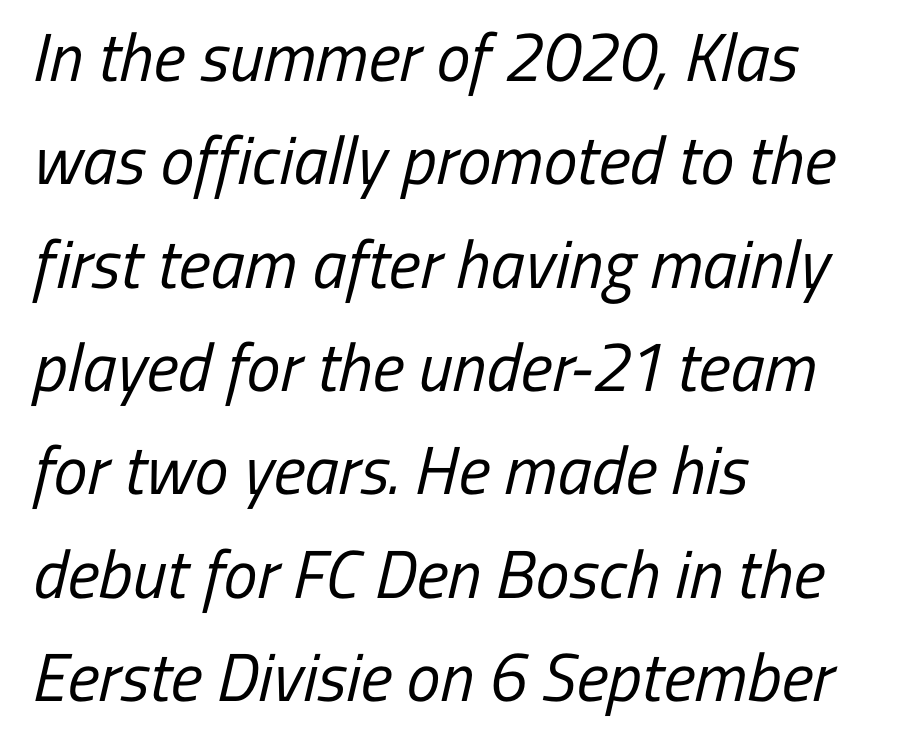
The image shows 68 px regular-weight, condensed sans-serif type; set left-aligned, normal line spacing (1.52x), normal letter spacing, not underlined; low stroke contrast and a medium x-height.
